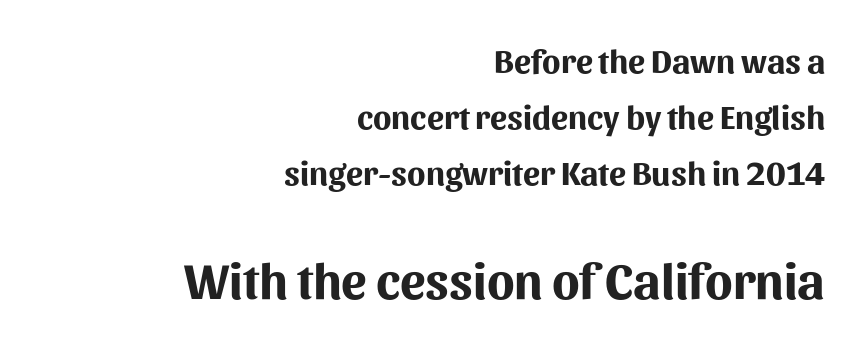
{"serif": "no", "italic": "no", "bold": "yes", "weight": "bold", "width": "normal", "stroke_contrast": "medium", "x_height": "medium", "monospaced": "no", "underline": "no", "align": "right", "line_spacing": "normal", "line_spacing_ratio": 1.64, "letter_spacing": "normal", "letter_spacing_em": 0.0, "larger_block": "second", "size_ratio": 1.5, "glyph_px": 51}
